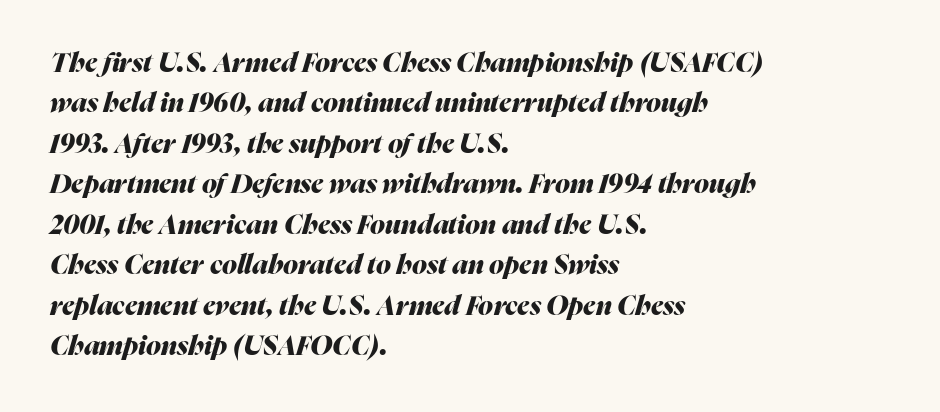
The image shows 27 px bold type, italic (leaning right); set left-aligned, normal line spacing (1.5x), normal letter spacing, not underlined.
